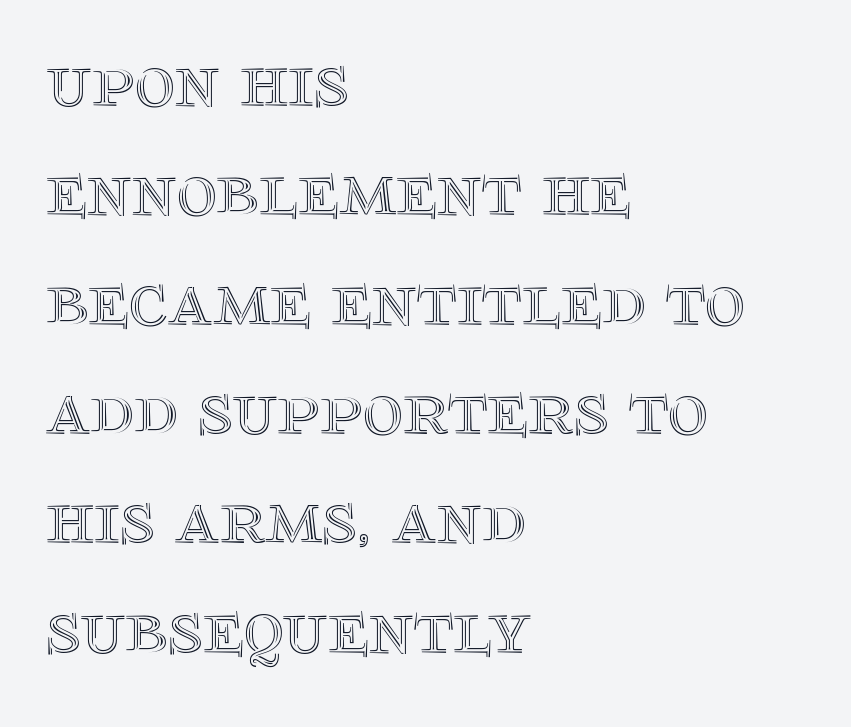
The typography opts for an upright posture over an oblique one. The leading is moderate, giving the passage an even texture. The horizontal fit of the characters is conventional and even. Every row of glyphs begins at an identical x-position on the left.
